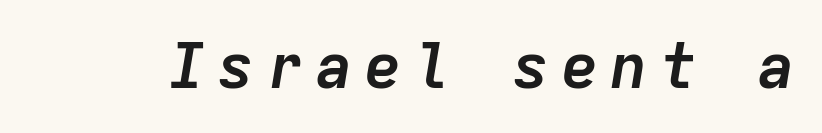
The image shows 63 px semibold type, italic (leaning right), monospaced; set not underlined; low stroke contrast and a medium x-height.
